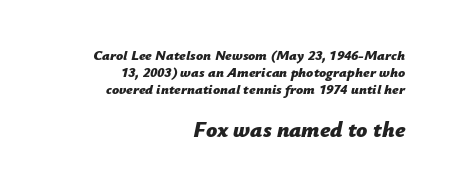
Unmarked baselines from the first word to the last. Default kerning and tracking; the words read as compact shapes. The specimen reads as italic at a glance. These lines are set flush right with a ragged left edge. Heft: maximum for text — a bold. The designer gave the closing block more size than the opening block.
